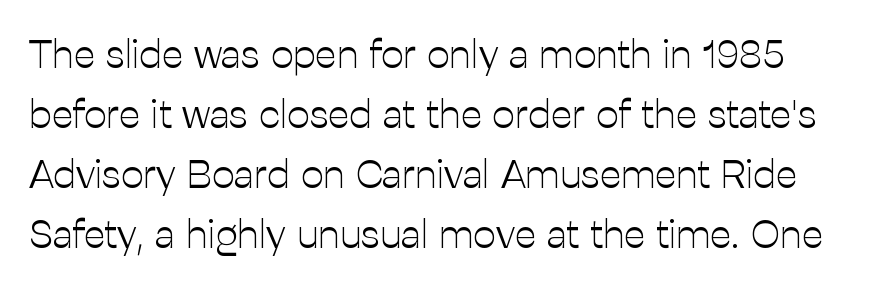
This sample uses plain, unmodified letter spacing. Clear beneath every line of the passage. Typographically, this falls in the sans-serif category. Heaviness? Minimal to ordinary, like unemphasized prose.
